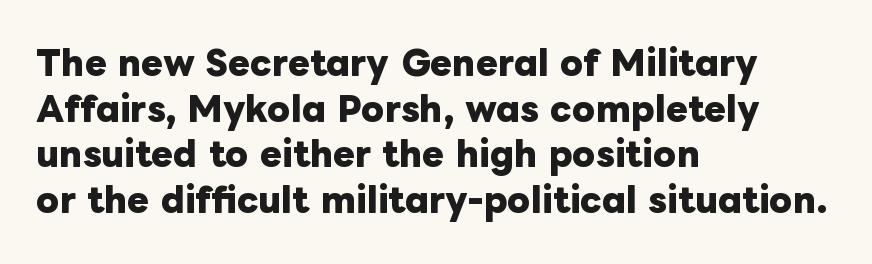
The image shows 33 px heavy type, upright; set left-aligned, normal line spacing (1.38x), normal letter spacing, not underlined; low stroke contrast and a medium x-height.
